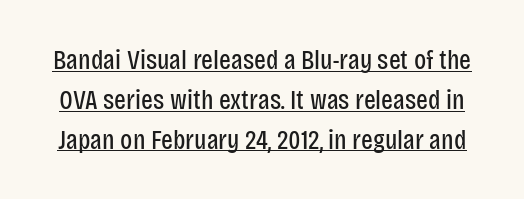
The cut favours lightness, reaching ordinary text weight at its darkest. Look at the tracking — it's just the regular setting, nothing added. Spacing verdict: proportional, widths tailored to each character. Letterform terminals end flat and unadorned throughout the passage.
